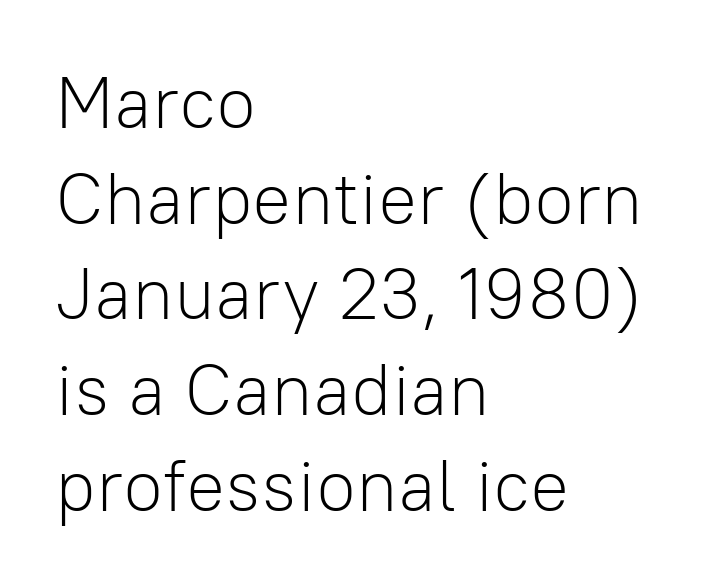
{"serif": "no", "italic": "no", "bold": "no", "weight": "light", "width": "normal", "stroke_contrast": "low", "x_height": "medium", "monospaced": "no", "underline": "no", "align": "left", "line_spacing": "normal", "line_spacing_ratio": 1.31, "letter_spacing": "normal", "letter_spacing_em": 0.0, "glyph_px": 73}
